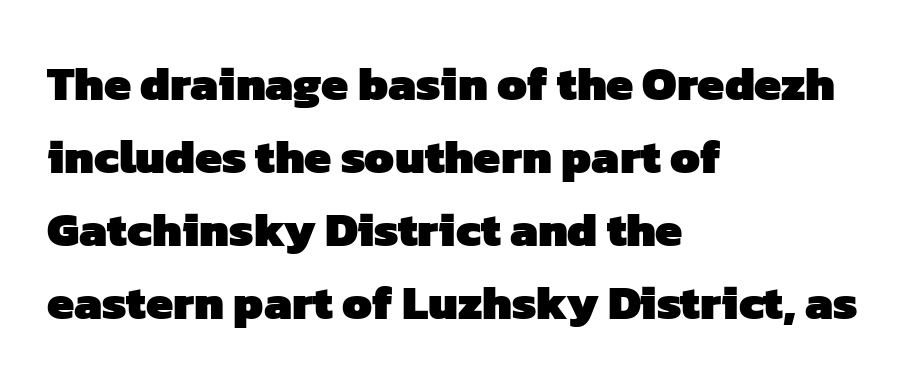
The image shows 48 px heavy sans-serif type; set left-aligned, normal line spacing (1.52x), normal letter spacing, not underlined; low stroke contrast and a medium x-height.
